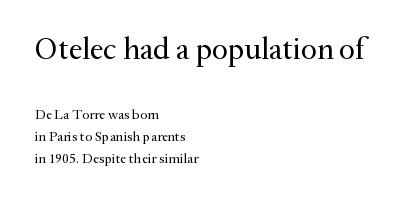
A student would call this left alignment; a typographer would say flush left, rag right. Is there much room between lines? A standard amount, neither cramped nor airy. Bigger letters appear in the top chunk; the bottom chunk is reduced. The lettering holds an erect, upright posture throughout. Think of a printed novel: that variable character pitch is what you see here. Weight class: somewhere from thin through regular.
